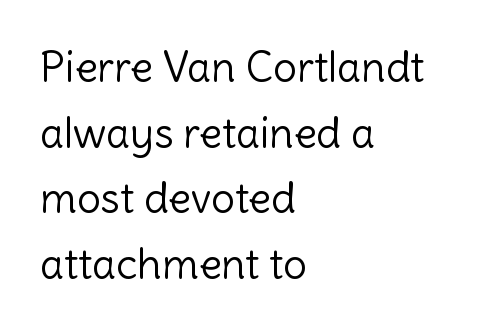
The image shows 42 px light sans-serif type, upright; set left-aligned, normal line spacing (1.56x), normal letter spacing, not underlined; a medium x-height.
